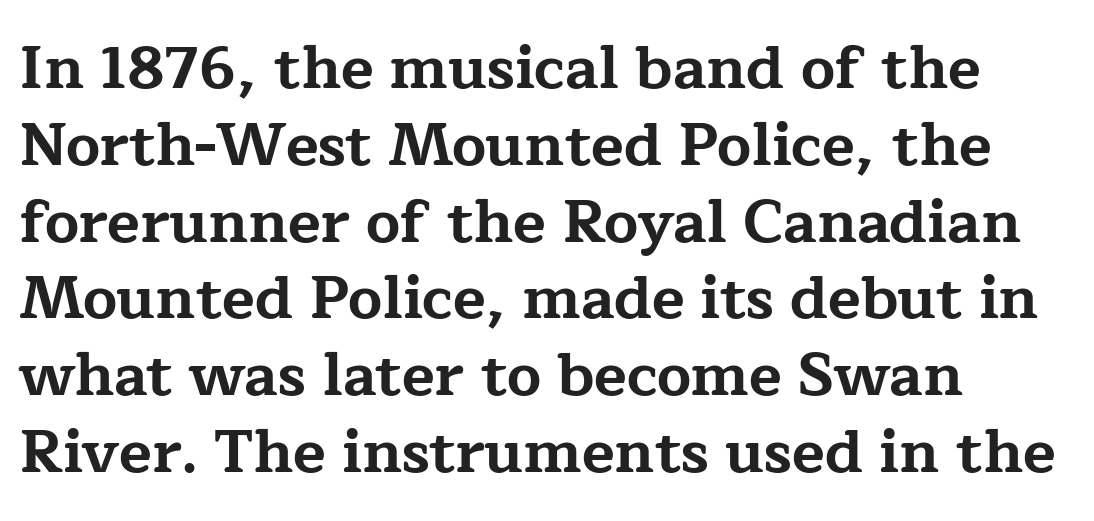
Q: Is the text bold? A: Yes.
Q: Is the text italic (slanted)? A: No, it is upright.
Q: Is the typeface a serif or a sans-serif typeface? A: Serif.
Q: Is the text underlined? A: No.
Q: How is the paragraph aligned? A: Left-aligned.
Q: Is the spacing between letters normal or unusually wide? A: Normal.
Q: Is the spacing between lines tight, normal or loose? A: Normal.
Q: Width (condensed, normal, or wide)? A: Wide.
Q: Stroke contrast? A: Low.
Q: x-height? A: Medium.
Q: Monospaced? A: No.
